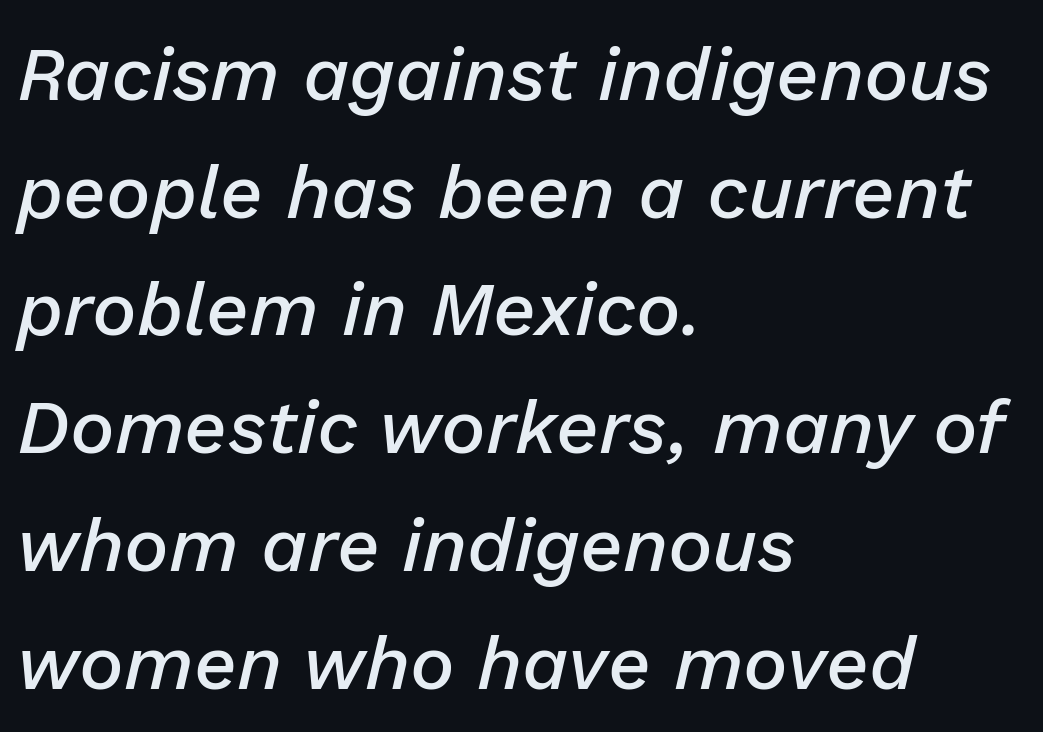
Q: Is the text bold? A: Semi-bold.
Q: Is the text italic (slanted)? A: Yes, it leans right by about 13 degrees.
Q: Is the text underlined? A: No.
Q: How is the paragraph aligned? A: Left-aligned.
Q: Is the spacing between letters normal or unusually wide? A: Normal.
Q: Is the spacing between lines tight, normal or loose? A: Normal.
Q: Width (condensed, normal, or wide)? A: Normal.
Q: Stroke contrast? A: Low.
Q: x-height? A: Medium.
Q: Monospaced? A: No.
